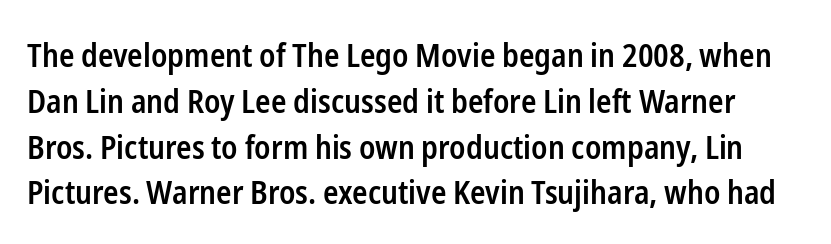
The image shows 32 px semibold, condensed sans-serif type, upright; set normal line spacing (1.43x), normal letter spacing, not underlined; low stroke contrast and a medium x-height.
